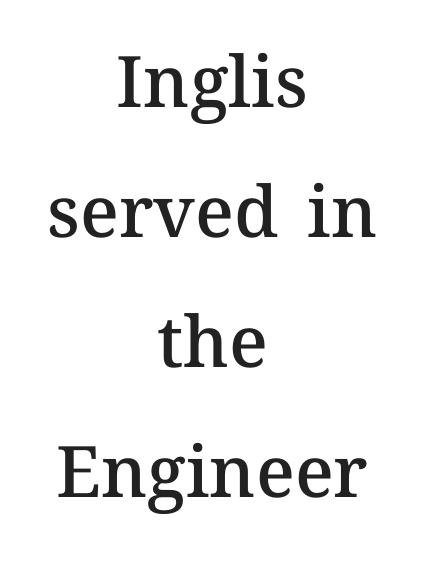
The image shows 71 px semibold type, upright; set centered, line spacing 1.83x, normal letter spacing, not underlined; medium stroke contrast and a medium x-height.
